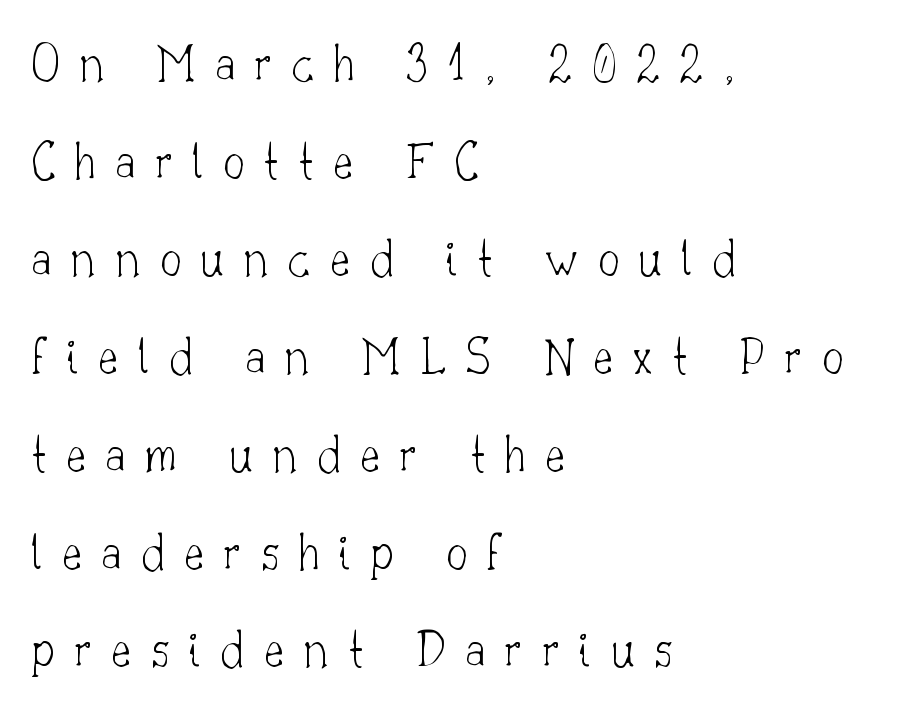
The words here are not underlined. Line beginnings align vertically; line endings do not. Someone cranked the tracking dial way up on this one. Old-style or modern, the face here clearly has serifs. Is this a heavy cut? Hardly; it is regular or lighter.
